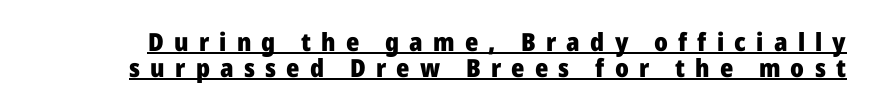
Looks like someone drew a line under every word here. When letters stand straight like this, we call the style roman or upright. These lines huddle together more closely than default settings would place them. The strokes are fattened all the way to bold. This rendering widens character spacing well past its baseline value.
